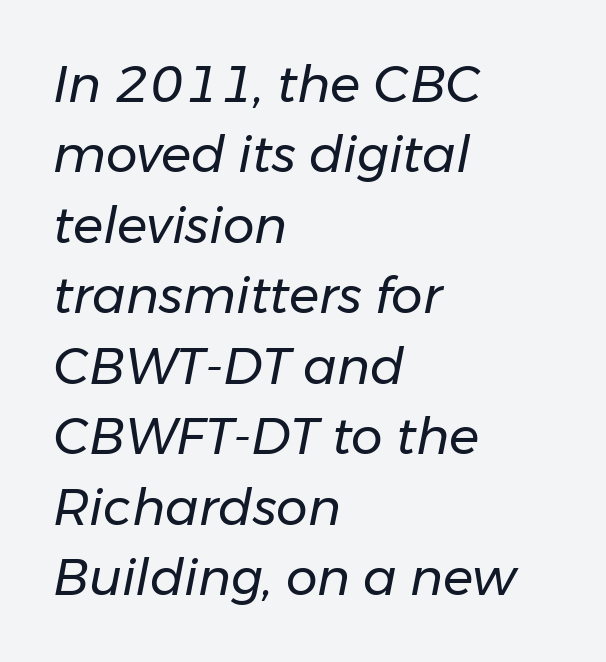
Q: Is the text bold? A: No.
Q: Is the text italic (slanted)? A: Yes, it leans right by about 11 degrees.
Q: Is the text underlined? A: No.
Q: How is the paragraph aligned? A: Left-aligned.
Q: Is the spacing between letters normal or unusually wide? A: Normal.
Q: Is the spacing between lines tight, normal or loose? A: Normal.
Q: Width (condensed, normal, or wide)? A: Normal.
Q: Stroke contrast? A: Low.
Q: x-height? A: Medium.
Q: Monospaced? A: No.
